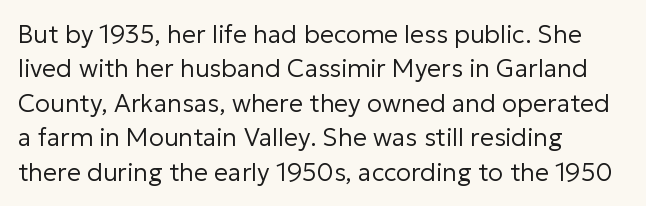
Q: Is the text bold? A: No.
Q: Is the text italic (slanted)? A: No, it is upright.
Q: Is the text underlined? A: No.
Q: How is the paragraph aligned? A: Left-aligned.
Q: Is the spacing between letters normal or unusually wide? A: Normal.
Q: Is the spacing between lines tight, normal or loose? A: Normal.
